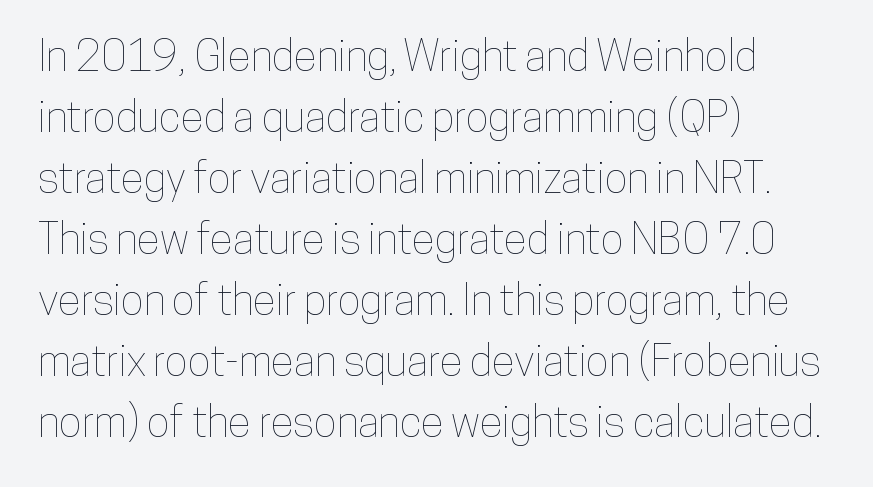
Q: Is the text italic (slanted)? A: No, it is upright.
Q: Is the text underlined? A: No.
Q: How is the paragraph aligned? A: Left-aligned.
Q: Is the spacing between letters normal or unusually wide? A: Normal.
Q: Is the spacing between lines tight, normal or loose? A: Normal.
Q: Width (condensed, normal, or wide)? A: Condensed.
Q: Stroke contrast? A: Low.
Q: x-height? A: Medium.
Q: Monospaced? A: No.
